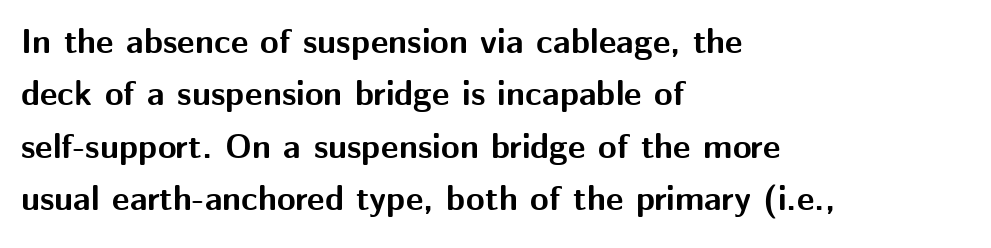
Q: Is the text bold? A: Yes.
Q: Is the text italic (slanted)? A: No, it is upright.
Q: Is the typeface a serif or a sans-serif typeface? A: Sans-serif.
Q: Is the text underlined? A: No.
Q: How is the paragraph aligned? A: Left-aligned.
Q: Is the spacing between letters normal or unusually wide? A: Normal.
Q: Is the spacing between lines tight, normal or loose? A: Normal.
Q: Width (condensed, normal, or wide)? A: Normal.
Q: Stroke contrast? A: Medium.
Q: x-height? A: Medium.
Q: Monospaced? A: No.
